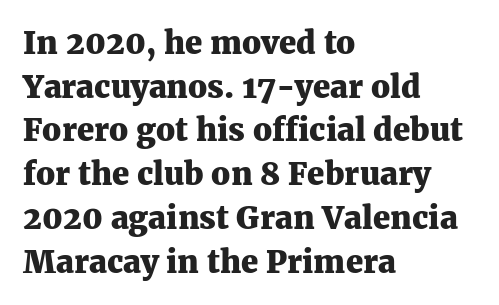
{"serif": "yes", "italic": "no", "bold": "yes", "weight": "heavy", "width": "normal", "stroke_contrast": "medium", "x_height": "medium", "monospaced": "no", "underline": "no", "align": "left", "line_spacing": "normal", "line_spacing_ratio": 1.41, "letter_spacing": "normal", "letter_spacing_em": 0.0, "glyph_px": 31}
